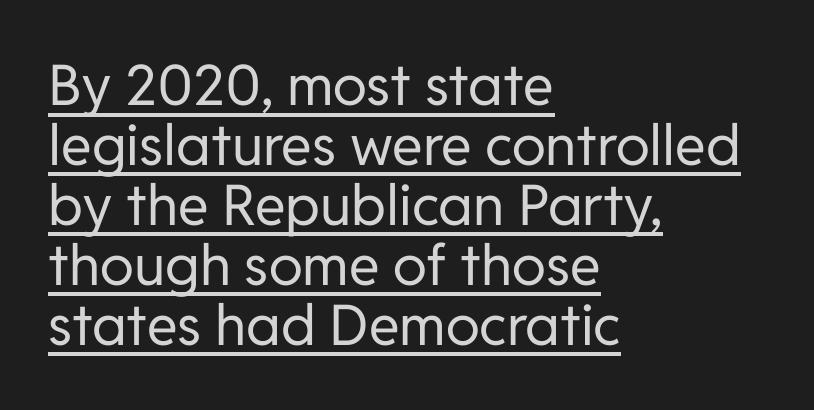
The image shows 56 px regular-weight sans-serif type, upright; set left-aligned, tight line spacing (1.07x), normal letter spacing, underlined; low stroke contrast and a medium x-height.
